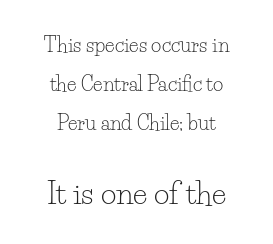
Q: Is the text bold? A: No.
Q: Is the text italic (slanted)? A: No, it is upright.
Q: Is the typeface a serif or a sans-serif typeface? A: Serif.
Q: Is the text underlined? A: No.
Q: How is the paragraph aligned? A: Centered.
Q: Is the spacing between letters normal or unusually wide? A: Normal.
Q: Is the spacing between lines tight, normal or loose? A: Loose.
Q: Which block of text is set in a larger size, the first (top) or the second (bottom)? A: The second (bottom) one.
Q: Width (condensed, normal, or wide)? A: Normal.
Q: Stroke contrast? A: Low.
Q: x-height? A: Small.
Q: Monospaced? A: No.
